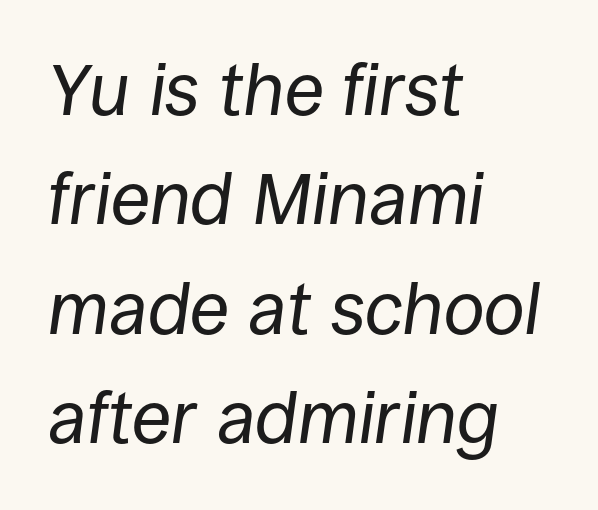
The image shows 73 px regular-weight type, italic (leaning right); set left-aligned, normal line spacing (1.5x), normal letter spacing, not underlined; low stroke contrast and a large x-height.
